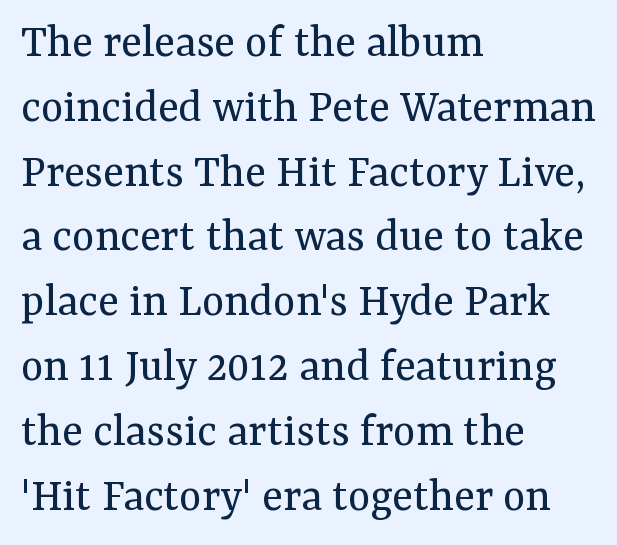
{"serif": "yes", "italic": "no", "bold": "no", "weight": "regular", "width": "normal", "stroke_contrast": "medium", "x_height": "medium", "monospaced": "no", "underline": "no", "align": "left", "line_spacing": "normal", "line_spacing_ratio": 1.35, "letter_spacing": "normal", "letter_spacing_em": 0.0, "glyph_px": 48}
